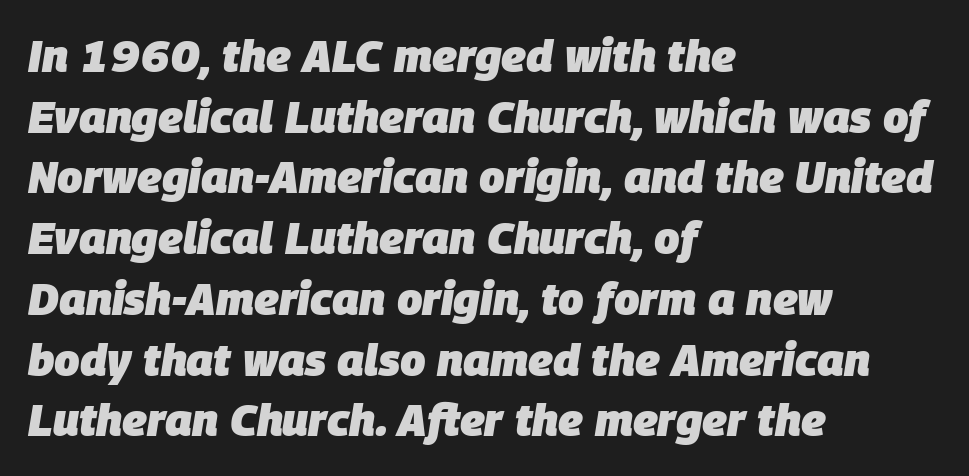
The image shows 45 px heavy type, italic (leaning right); set left-aligned, normal line spacing (1.35x), normal letter spacing, not underlined; low stroke contrast and a large x-height.
